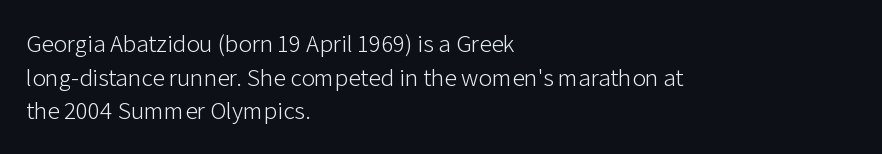
Q: Is the text bold? A: No.
Q: Is the text italic (slanted)? A: No, it is upright.
Q: Is the text underlined? A: No.
Q: How is the paragraph aligned? A: Left-aligned.
Q: Is the spacing between letters normal or unusually wide? A: Normal.
Q: Is the spacing between lines tight, normal or loose? A: Normal.
